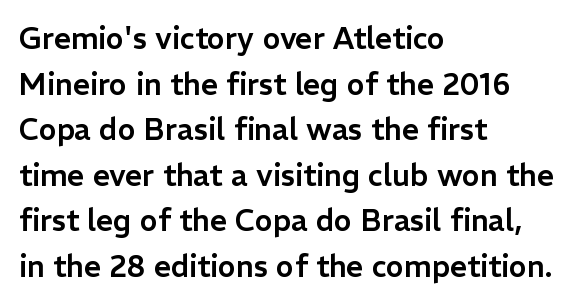
Q: Is the text italic (slanted)? A: No, it is upright.
Q: Is the typeface a serif or a sans-serif typeface? A: Sans-serif.
Q: Is the text underlined? A: No.
Q: How is the paragraph aligned? A: Left-aligned.
Q: Is the spacing between letters normal or unusually wide? A: Normal.
Q: Is the spacing between lines tight, normal or loose? A: Normal.
Q: Width (condensed, normal, or wide)? A: Normal.
Q: Stroke contrast? A: Low.
Q: x-height? A: Medium.
Q: Monospaced? A: No.
